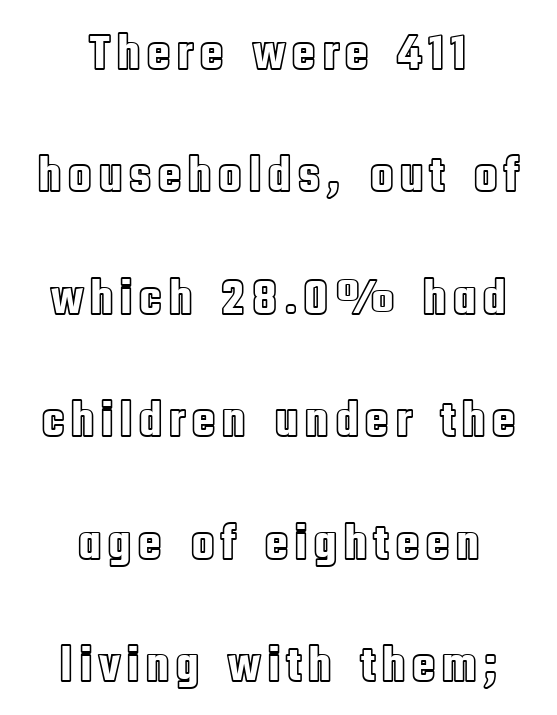
The string is rendered with underlining switched off. Upright lettering throughout. Does the leading feel generous? Absolutely, it's lavish. Think of a printed novel: that variable character pitch is what you see here. The lines are quadded center.
